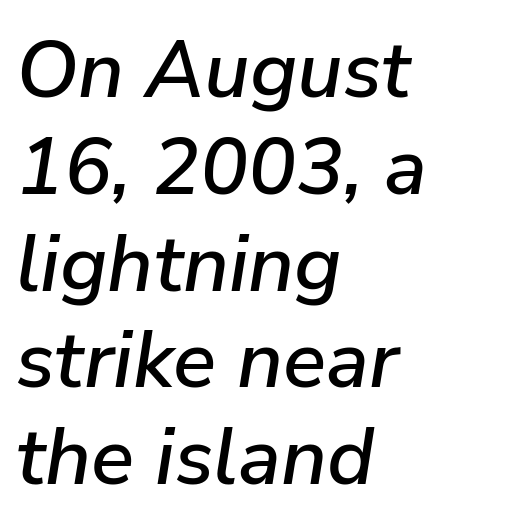
{"italic": "yes", "lean": "right", "slant_degrees": 9, "width": "normal", "stroke_contrast": "low", "x_height": "medium", "monospaced": "no", "underline": "no", "align": "left", "line_spacing_ratio": 1.21, "letter_spacing": "normal", "letter_spacing_em": 0.0, "glyph_px": 80}
